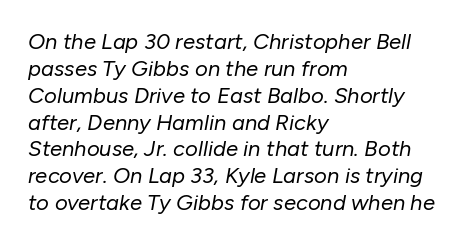
Weight: regular or lighter. The letterforms sit shoulder to shoulder at normal distance. A student would call this left alignment; a typographer would say flush left, rag right. You can tell it's italic because the verticals aren't actually vertical.
